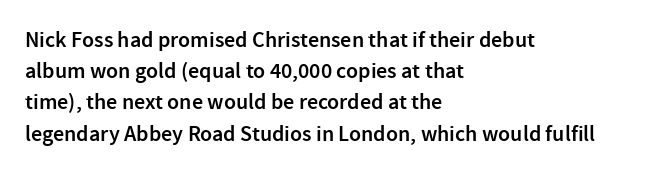
The image shows 22 px text type, upright; set left-aligned, normal line spacing (1.42x), normal letter spacing, not underlined.
